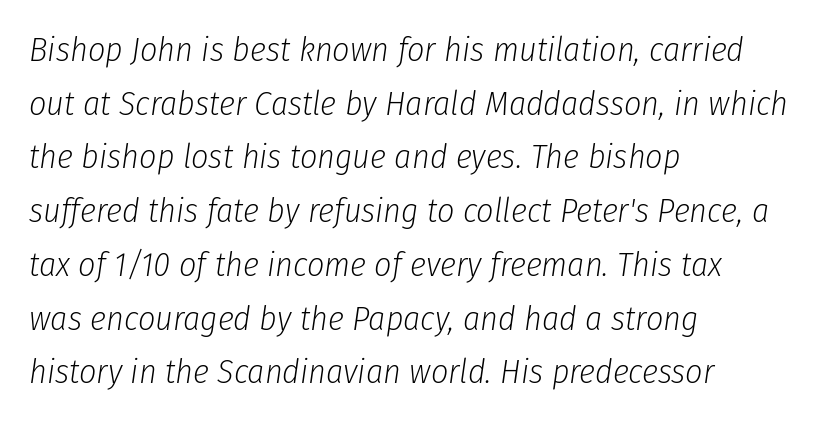
Q: Is the text bold? A: No.
Q: Is the text italic (slanted)? A: Yes, it leans right by about 8 degrees.
Q: Is the text underlined? A: No.
Q: How is the paragraph aligned? A: Left-aligned.
Q: Is the spacing between letters normal or unusually wide? A: Normal.
Q: Is the spacing between lines tight, normal or loose? A: Normal.
Q: Width (condensed, normal, or wide)? A: Condensed.
Q: Stroke contrast? A: Low.
Q: x-height? A: Medium.
Q: Monospaced? A: No.
